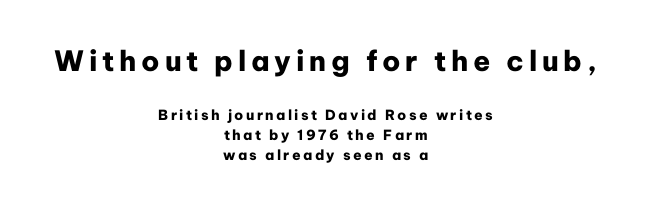
{"serif": "no", "italic": "no", "bold": "yes", "weight": "heavy", "width": "normal", "stroke_contrast": "low", "x_height": "medium", "monospaced": "no", "underline": "no", "align": "center", "line_spacing": "normal", "line_spacing_ratio": 1.44, "larger_block": "first", "size_ratio": 2.0, "glyph_px": 28}
